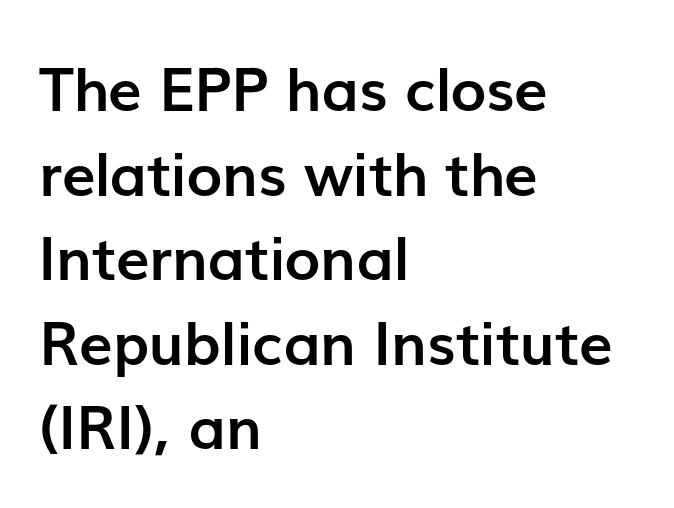
Layout note: lines flush left. Thick stems and heavy bowls — unmistakably bold. You can tell it's not italic because the verticals are truly vertical. The font family rendered here belongs to the sans-serif group. The rendering uses a moderate line-height, typical for paragraphs. The letters sit at their default tracking, neither squeezed nor spread.
